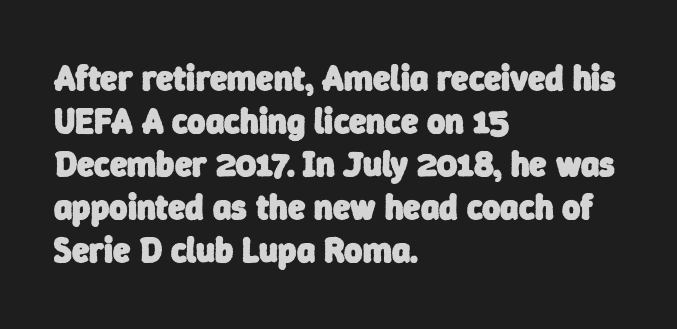
The image shows 35 px heavy sans-serif type; set left-aligned, line spacing 1.23x, normal letter spacing, not underlined; low stroke contrast and a medium x-height.
